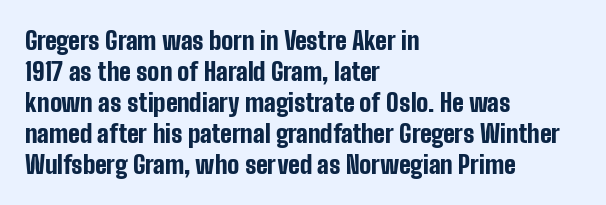
{"italic": "no", "bold": "yes", "underline": "no", "align": "left", "line_spacing_ratio": 1.24, "letter_spacing": "normal", "letter_spacing_em": 0.0, "glyph_px": 25}
